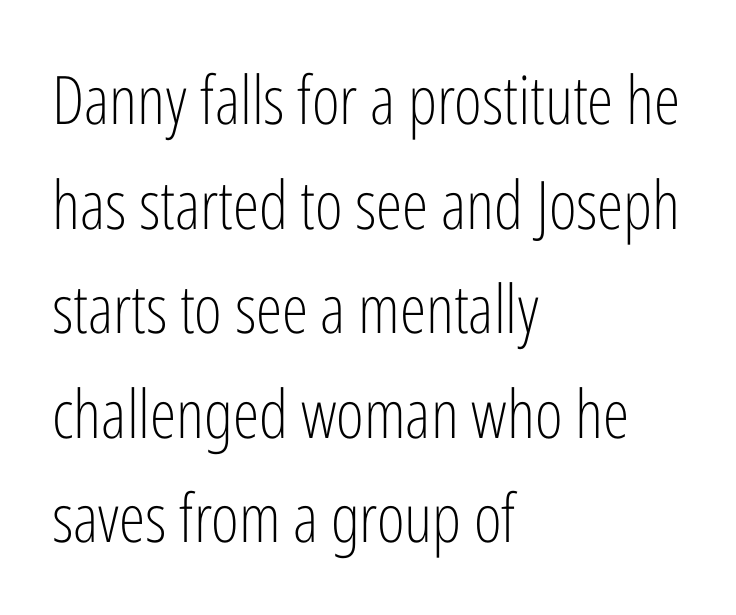
{"serif": "no", "italic": "no", "bold": "no", "weight": "light", "width": "condensed", "stroke_contrast": "low", "x_height": "medium", "monospaced": "no", "underline": "no", "align": "left", "line_spacing": "normal", "line_spacing_ratio": 1.56, "letter_spacing": "normal", "letter_spacing_em": 0.0, "glyph_px": 67}
